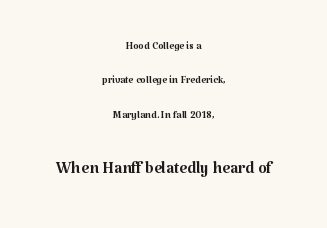
Q: Is the text bold? A: No.
Q: Is the text italic (slanted)? A: No, it is upright.
Q: Is the text underlined? A: No.
Q: How is the paragraph aligned? A: Centered.
Q: Is the spacing between letters normal or unusually wide? A: Normal.
Q: Is the spacing between lines tight, normal or loose? A: Loose.
Q: Which block of text is set in a larger size, the first (top) or the second (bottom)? A: The second (bottom) one.
